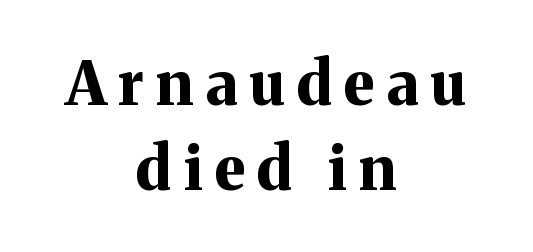
The image shows 60 px bold serif type, upright; set centered, normal line spacing (1.41x), unusually wide letter spacing (+0.2 em), not underlined; medium stroke contrast and a medium x-height.
